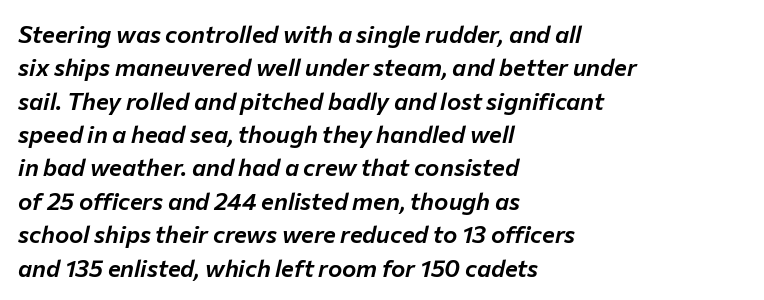
This sample keeps an unexceptional amount of space between lines. These lines are set flush left with a ragged right edge. Unmarked baselines from the first word to the last. Slant detected: the letters are inclined. There is no visible air inserted between adjacent glyphs.
